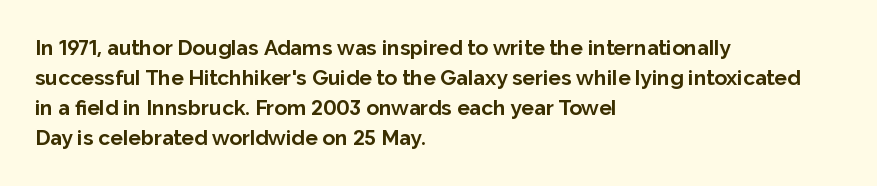
The font's upright variant was chosen for this text. These lines keep a tight, regular rhythm from letter to letter. Notice how thick the strokes are: this is what a full bold looks like. These lines sit exactly where default settings would place them.
